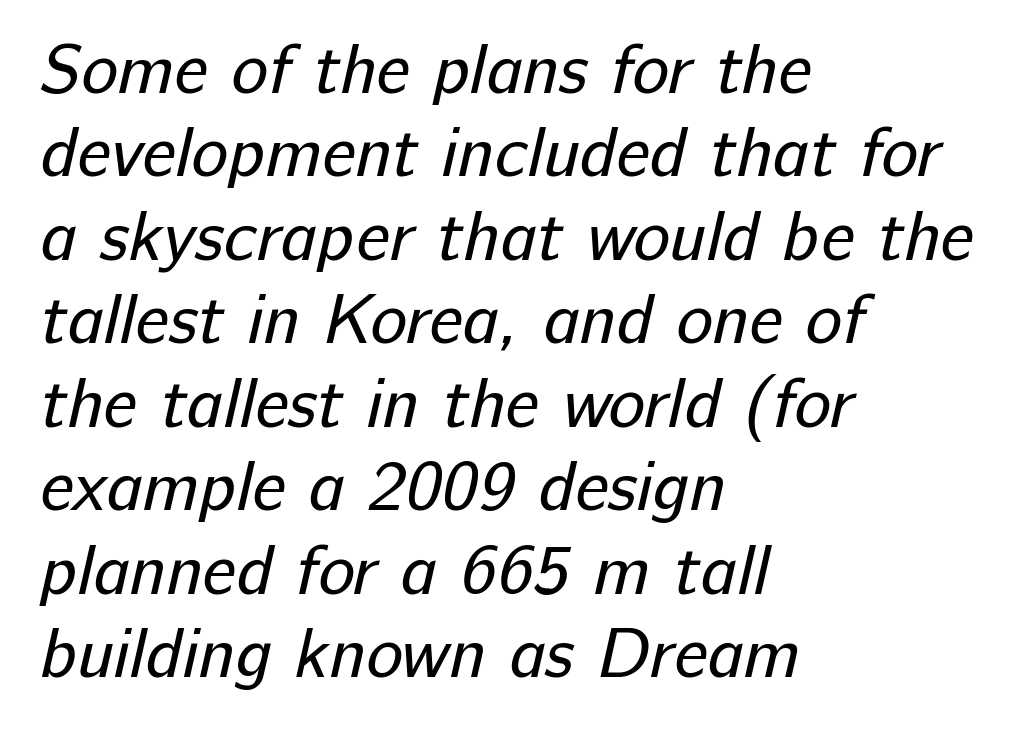
{"serif": "no", "bold": "no", "weight": "regular", "width": "normal", "stroke_contrast": "low", "x_height": "medium", "monospaced": "no", "underline": "no", "align": "left", "line_spacing_ratio": 1.21, "letter_spacing": "normal", "letter_spacing_em": 0.0, "glyph_px": 69}
